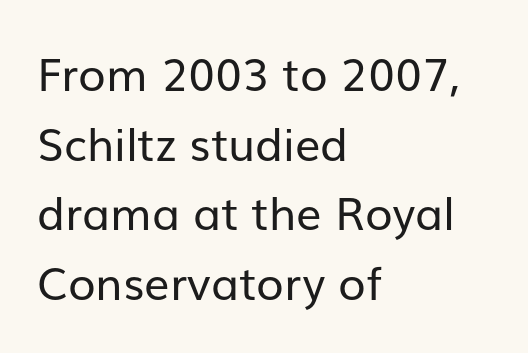
Q: Is the text bold? A: No.
Q: Is the text italic (slanted)? A: No, it is upright.
Q: Is the typeface a serif or a sans-serif typeface? A: Sans-serif.
Q: Is the text underlined? A: No.
Q: How is the paragraph aligned? A: Left-aligned.
Q: Is the spacing between letters normal or unusually wide? A: Normal.
Q: Is the spacing between lines tight, normal or loose? A: Normal.
Q: Width (condensed, normal, or wide)? A: Normal.
Q: Stroke contrast? A: Low.
Q: x-height? A: Medium.
Q: Monospaced? A: No.
